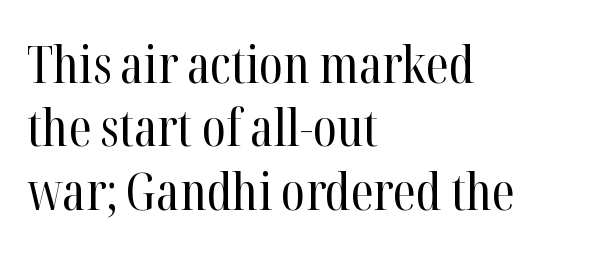
Q: Is the text bold? A: No.
Q: Is the text italic (slanted)? A: No, it is upright.
Q: Is the typeface a serif or a sans-serif typeface? A: Serif.
Q: Is the text underlined? A: No.
Q: How is the paragraph aligned? A: Left-aligned.
Q: Is the spacing between letters normal or unusually wide? A: Normal.
Q: Width (condensed, normal, or wide)? A: Condensed.
Q: Stroke contrast? A: High.
Q: x-height? A: Medium.
Q: Monospaced? A: No.
